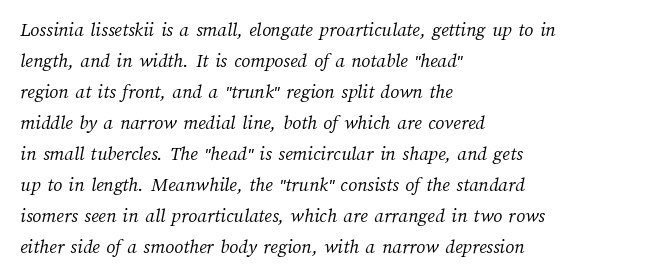
Lines of text with bare space underneath. The vertical gap from one line to the next is medium. Horizontal alignment here is leftward, the default for most running prose. Students, note that the glyphs here touch the page at normal intervals. This reads as an unemphasized weight, regular at the heaviest.
